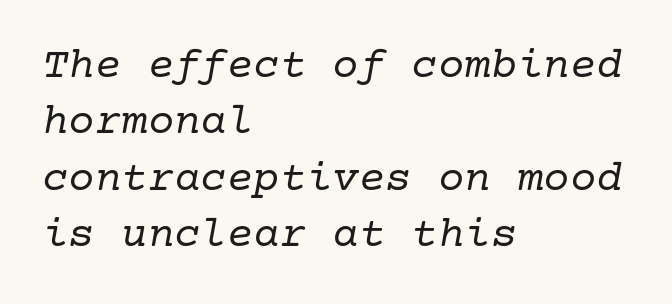
The image shows 44 px regular-weight serif type, italic (leaning right); set left-aligned, normal line spacing (1.28x), normal letter spacing, not underlined; low stroke contrast and a medium x-height.
